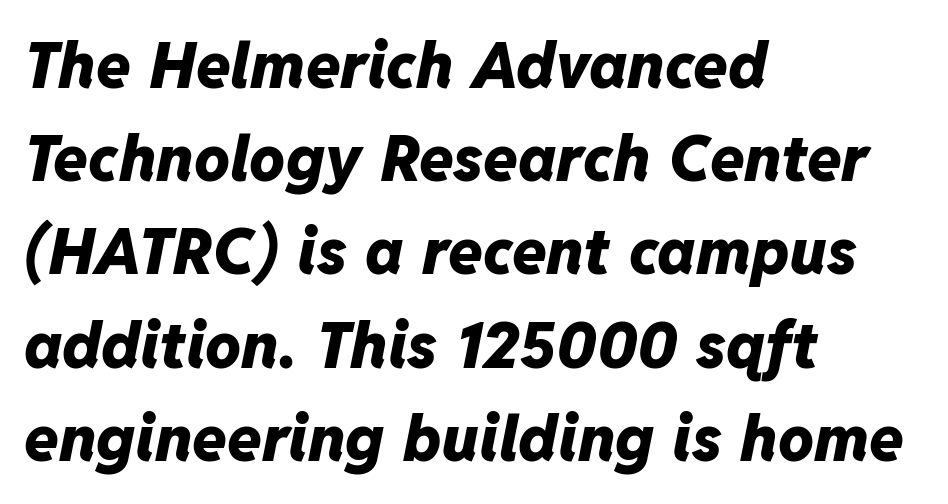
The image shows 63 px heavy type, italic (leaning right); set left-aligned, normal line spacing (1.48x), normal letter spacing, not underlined; low stroke contrast and a medium x-height.
